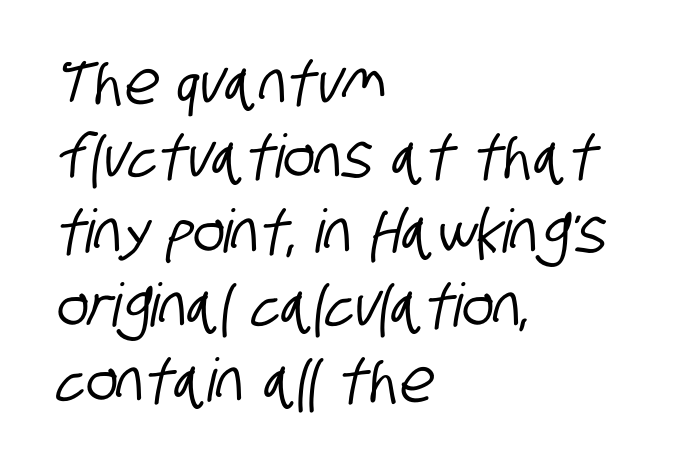
{"serif": "no", "width": "condensed", "stroke_contrast": "low", "x_height": "large", "monospaced": "no", "underline": "no", "align": "left", "line_spacing_ratio": 1.24, "letter_spacing": "normal", "letter_spacing_em": 0.0, "glyph_px": 60}
